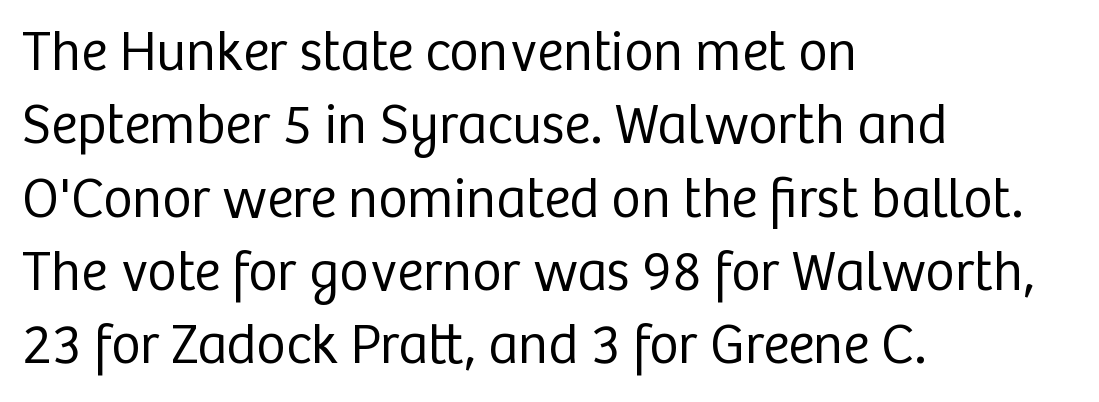
Descenders hang freely into open space. Each letter keeps its own natural width here, so spacing adapts to shape. No letter is thick-stroked: the sample isn't bold. Posture: upright roman.
